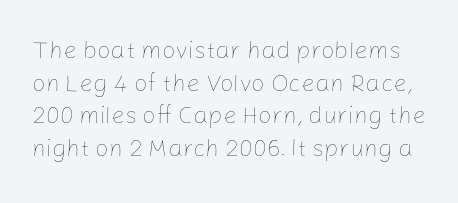
{"italic": "no", "bold": "no", "underline": "no", "line_spacing": "normal", "line_spacing_ratio": 1.36, "letter_spacing": "normal", "letter_spacing_em": 0.0, "glyph_px": 24}
